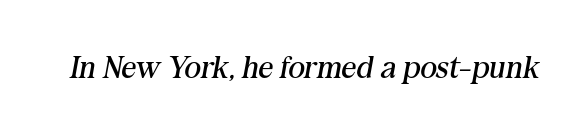
Q: Is the text bold? A: No.
Q: Is the text italic (slanted)? A: Yes, it leans right by about 10 degrees.
Q: Is the typeface a serif or a sans-serif typeface? A: Serif.
Q: Is the text underlined? A: No.
Q: Is the spacing between letters normal or unusually wide? A: Normal.
Q: Width (condensed, normal, or wide)? A: Normal.
Q: Stroke contrast? A: Medium.
Q: x-height? A: Medium.
Q: Monospaced? A: No.
